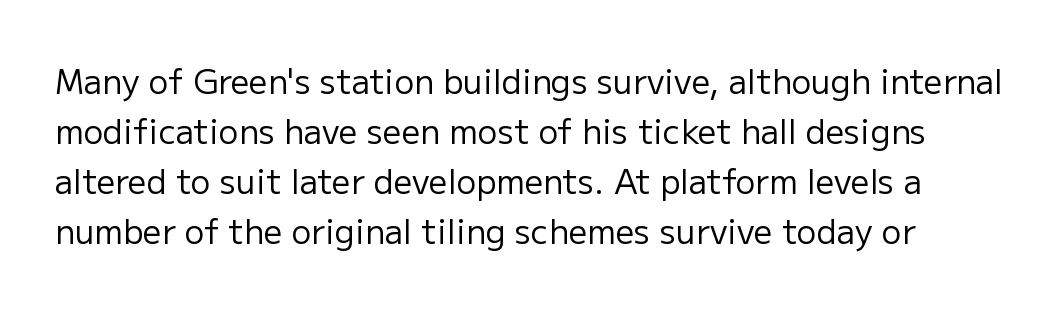
Is the stroke heavy? The answer is a plain regular-or-lighter. Spacing verdict: proportional, widths tailored to each character. No extra tracking has been applied to these lines. What kind of face is this? One without serifs — a sans.
